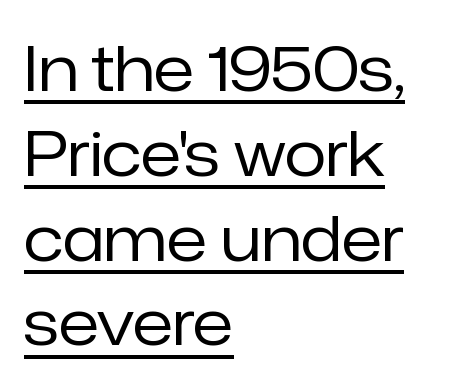
{"serif": "no", "italic": "no", "bold": "no", "weight": "regular", "width": "normal", "stroke_contrast": "low", "x_height": "medium", "monospaced": "no", "underline": "yes", "align": "left", "line_spacing": "normal", "line_spacing_ratio": 1.39, "letter_spacing": "normal", "letter_spacing_em": 0.0, "glyph_px": 61}
